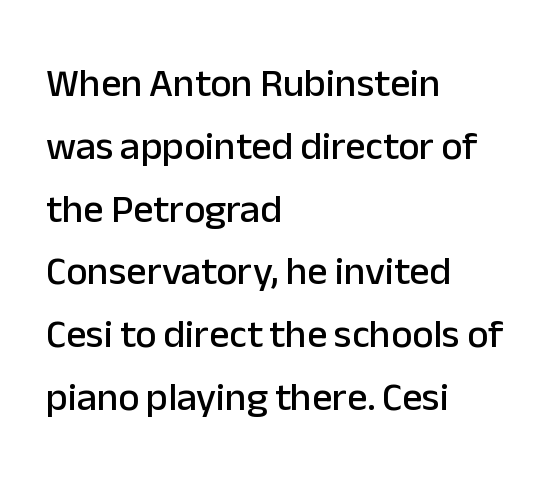
Q: Is the text italic (slanted)? A: No, it is upright.
Q: Is the typeface a serif or a sans-serif typeface? A: Sans-serif.
Q: Is the text underlined? A: No.
Q: How is the paragraph aligned? A: Left-aligned.
Q: Is the spacing between letters normal or unusually wide? A: Normal.
Q: Is the spacing between lines tight, normal or loose? A: Normal.
Q: Width (condensed, normal, or wide)? A: Normal.
Q: Stroke contrast? A: Low.
Q: x-height? A: Medium.
Q: Monospaced? A: No.
